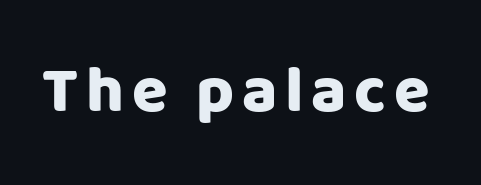
{"serif": "no", "italic": "no", "bold": "yes", "weight": "heavy", "width": "normal", "stroke_contrast": "low", "x_height": "large", "monospaced": "no", "underline": "no", "glyph_px": 65}
